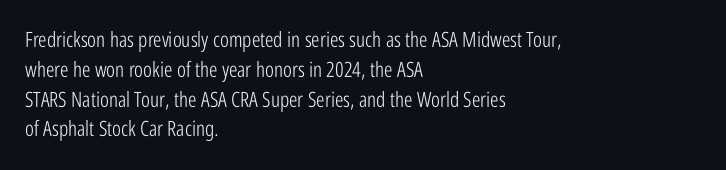
{"italic": "no", "bold": "no", "underline": "no", "align": "left", "line_spacing": "normal", "line_spacing_ratio": 1.42, "letter_spacing": "normal", "letter_spacing_em": 0.0, "glyph_px": 21}
